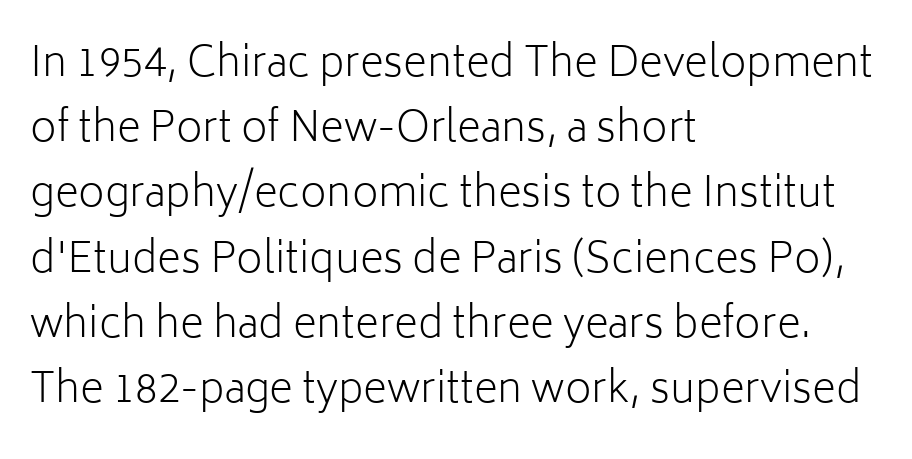
The image shows 41 px light sans-serif type, upright; set left-aligned, normal line spacing (1.59x), normal letter spacing, not underlined; low stroke contrast and a medium x-height.
